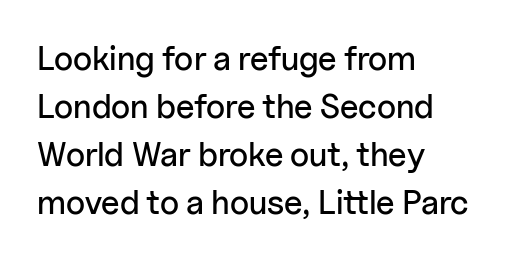
{"serif": "no", "italic": "no", "width": "normal", "stroke_contrast": "low", "x_height": "medium", "monospaced": "no", "underline": "no", "align": "left", "line_spacing": "normal", "line_spacing_ratio": 1.41, "letter_spacing": "normal", "letter_spacing_em": 0.0, "glyph_px": 34}
